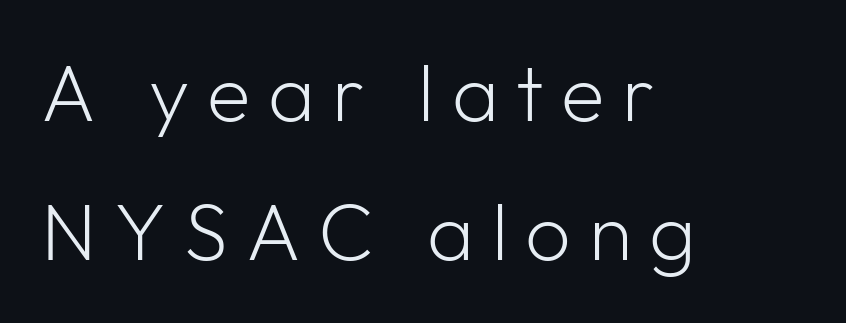
{"serif": "no", "italic": "no", "bold": "no", "weight": "light", "width": "normal", "stroke_contrast": "low", "x_height": "medium", "monospaced": "no", "underline": "no", "align": "left", "line_spacing_ratio": 1.74, "letter_spacing": "wide", "letter_spacing_em": 0.22, "glyph_px": 80}
